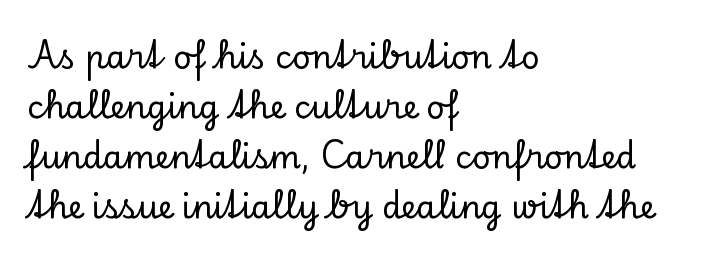
Note the varied advance widths — an 'i' is clearly narrower than an 'm'. The type sits square on the baseline with zero lean. What stands out about the letter spacing? Nothing — it is the standard amount. Does the leading feel generous? No, just average.
